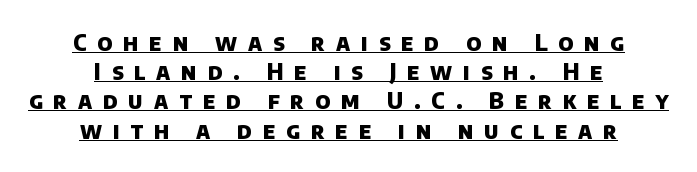
The line texture is sparse and dotted thanks to wide tracking. This is heavy type, rendered in bold. Horizontal bands of white between lines are of average thickness. Line starts and ends both wander, symmetrically. Every word sits above its own underline.
